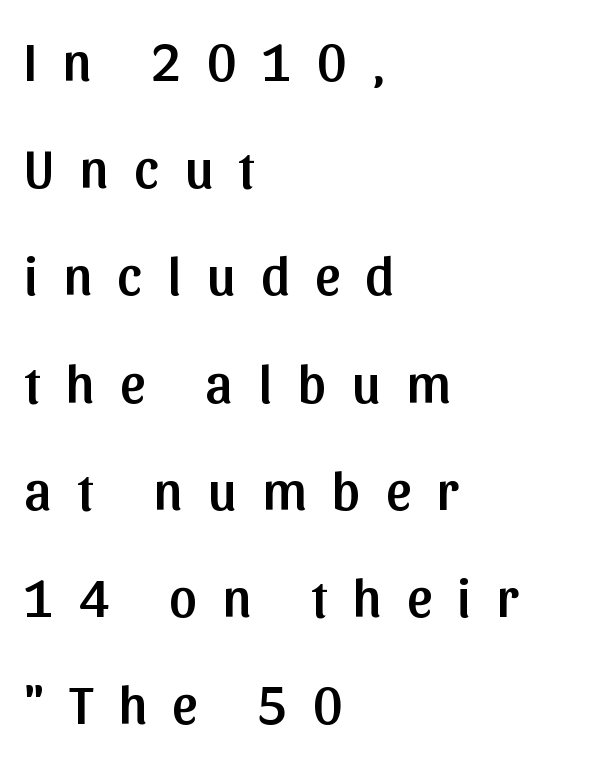
The image shows 55 px sans-serif type, upright; set left-aligned, loose line spacing (1.95x), unusually wide letter spacing (+0.46 em), not underlined; low stroke contrast and a medium x-height.
